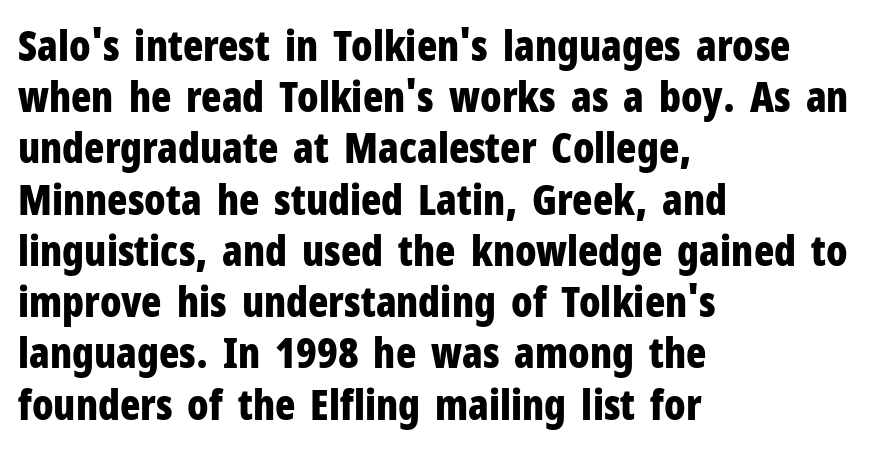
{"serif": "no", "italic": "no", "bold": "yes", "weight": "bold", "width": "condensed", "stroke_contrast": "low", "x_height": "medium", "monospaced": "no", "underline": "no", "align": "left", "line_spacing_ratio": 1.22, "letter_spacing": "normal", "letter_spacing_em": 0.0, "glyph_px": 42}
